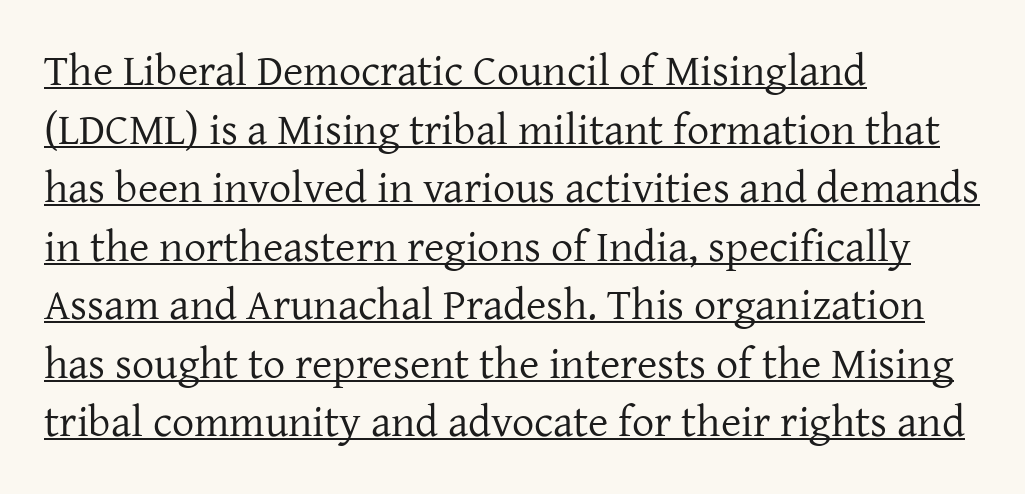
Q: Is the text bold? A: No.
Q: Is the text italic (slanted)? A: No, it is upright.
Q: Is the typeface a serif or a sans-serif typeface? A: Serif.
Q: Is the text underlined? A: Yes.
Q: How is the paragraph aligned? A: Left-aligned.
Q: Is the spacing between letters normal or unusually wide? A: Normal.
Q: Is the spacing between lines tight, normal or loose? A: Normal.
Q: Width (condensed, normal, or wide)? A: Normal.
Q: Stroke contrast? A: Low.
Q: x-height? A: Medium.
Q: Monospaced? A: No.
